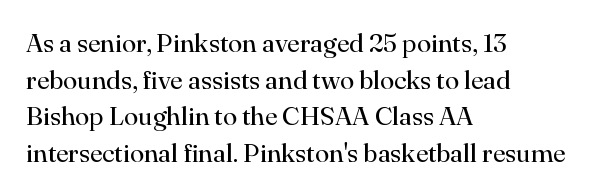
{"italic": "no", "bold": "no", "underline": "no", "align": "left", "line_spacing": "normal", "line_spacing_ratio": 1.41, "letter_spacing": "normal", "letter_spacing_em": 0.0, "glyph_px": 26}
